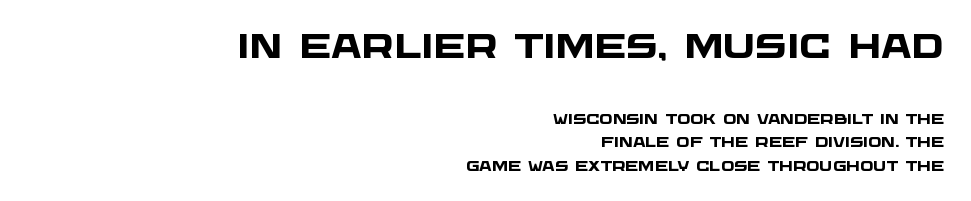
Q: Is the text bold? A: Yes.
Q: Is the typeface a serif or a sans-serif typeface? A: Sans-serif.
Q: Is the text underlined? A: No.
Q: How is the paragraph aligned? A: Right-aligned.
Q: Is the spacing between letters normal or unusually wide? A: Normal.
Q: Is the spacing between lines tight, normal or loose? A: Normal.
Q: Which block of text is set in a larger size, the first (top) or the second (bottom)? A: The first (top) one.
Q: Width (condensed, normal, or wide)? A: Wide.
Q: Stroke contrast? A: Low.
Q: x-height? A: Large.
Q: Monospaced? A: No.
